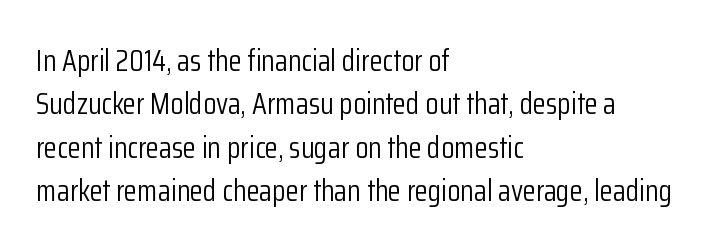
The image shows 30 px light, condensed sans-serif type, upright; set left-aligned, normal line spacing (1.45x), normal letter spacing, not underlined; low stroke contrast and a medium x-height.
